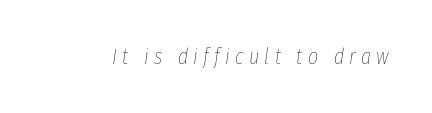
Q: Is the text bold? A: No.
Q: Is the text italic (slanted)? A: Yes, it leans right by about 8 degrees.
Q: Is the text underlined? A: No.
Q: Is the spacing between letters normal or unusually wide? A: Unusually wide.
